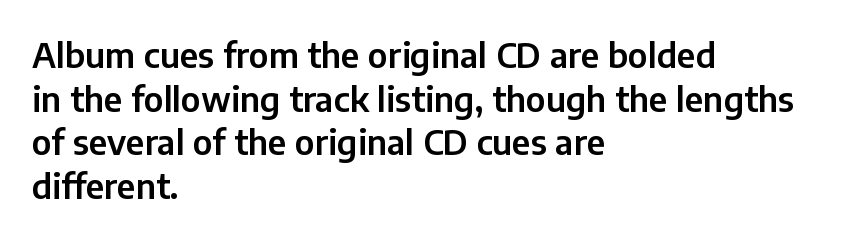
{"serif": "no", "italic": "no", "width": "normal", "stroke_contrast": "low", "x_height": "medium", "monospaced": "no", "underline": "no", "align": "left", "line_spacing": "normal", "line_spacing_ratio": 1.28, "letter_spacing": "normal", "letter_spacing_em": 0.0, "glyph_px": 34}
